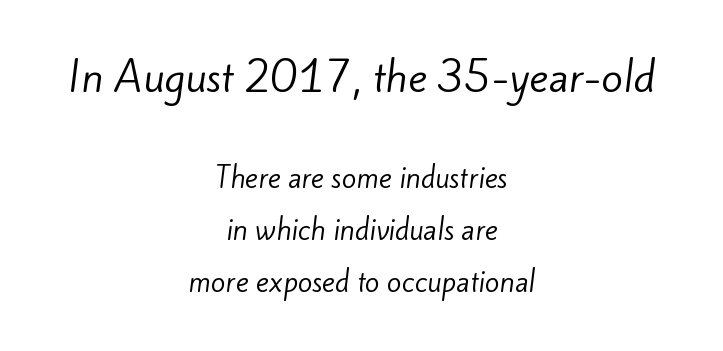
The letters advance in unequal steps, a hallmark of proportional type. A centered setting, common on invitations and titles, is used for this passage. You get the large type first, then a drop to smaller type. Letters rest on an invisible, unmarked baseline. I'd call this a sans setting — the letters go barefoot. A typesetter would call this leading open, well beyond the default.
